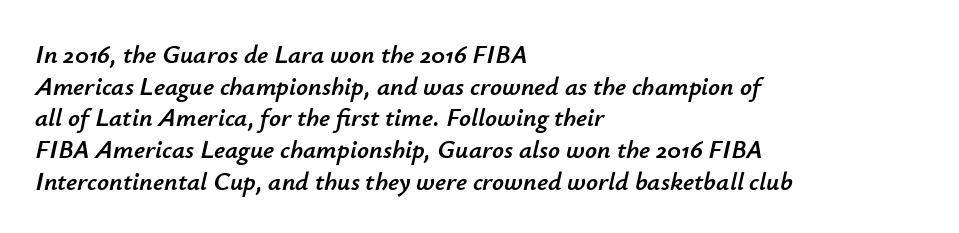
The image shows 26 px text type, italic (leaning right); set left-aligned, line spacing 1.22x, normal letter spacing, not underlined.
